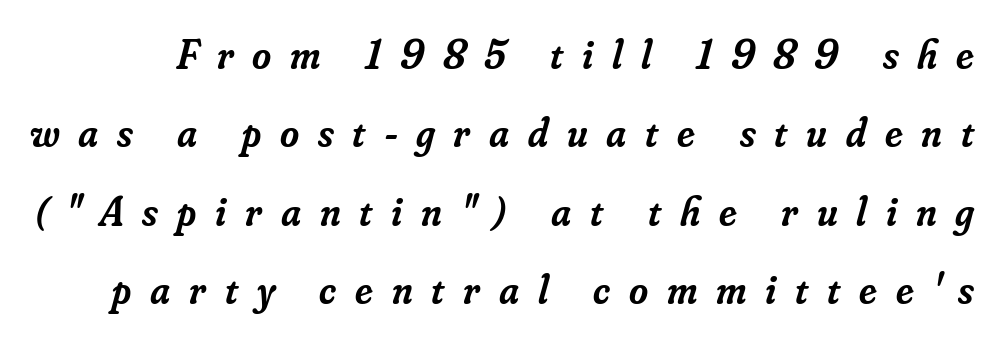
Q: Is the text bold? A: Semi-bold.
Q: Is the text italic (slanted)? A: Yes, it leans right by about 16 degrees.
Q: Is the typeface a serif or a sans-serif typeface? A: Serif.
Q: Is the text underlined? A: No.
Q: Is the spacing between letters normal or unusually wide? A: Unusually wide.
Q: Is the spacing between lines tight, normal or loose? A: Loose.
Q: Width (condensed, normal, or wide)? A: Normal.
Q: Stroke contrast? A: Low.
Q: x-height? A: Small.
Q: Monospaced? A: No.
